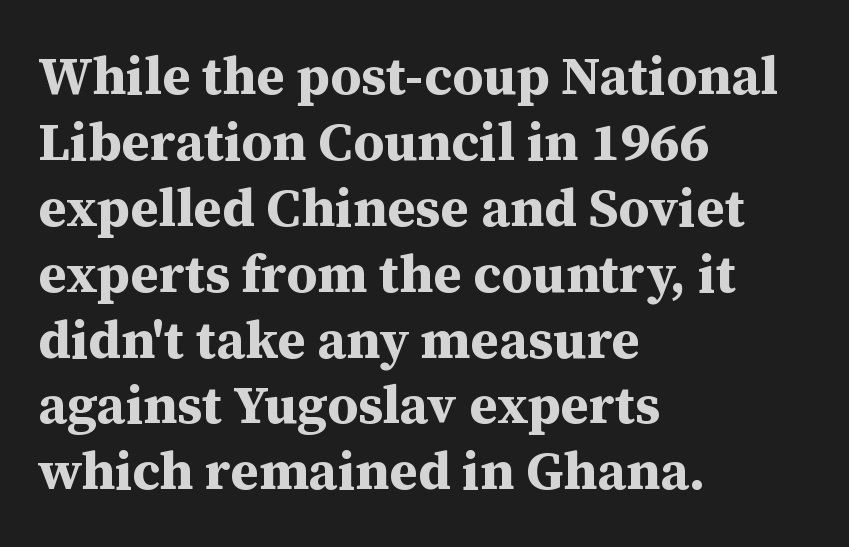
You can tell from the footed stems that serif type was used. The passage shown is emphatically bold. Underline: absent. Looks like regular typesetting: each glyph gets only the width it needs. If you drew a line through each stem, it would be perfectly vertical. Alignment: flush left.
